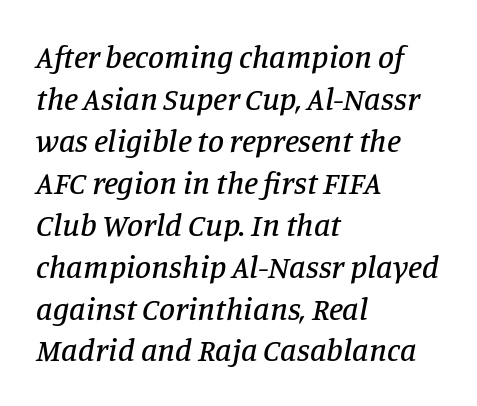
The image shows 32 px serif type, italic (leaning right); set left-aligned, normal line spacing (1.31x), normal letter spacing, not underlined; low stroke contrast and a large x-height.
